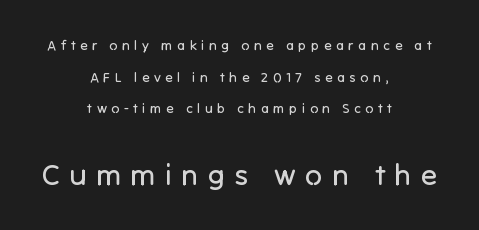
{"serif": "no", "italic": "no", "bold": "no", "weight": "regular", "width": "normal", "stroke_contrast": "low", "x_height": "medium", "monospaced": "no", "underline": "no", "align": "center", "line_spacing": "loose", "line_spacing_ratio": 2.26, "letter_spacing": "wide", "letter_spacing_em": 0.32, "larger_block": "second", "size_ratio": 2.14, "glyph_px": 30}
